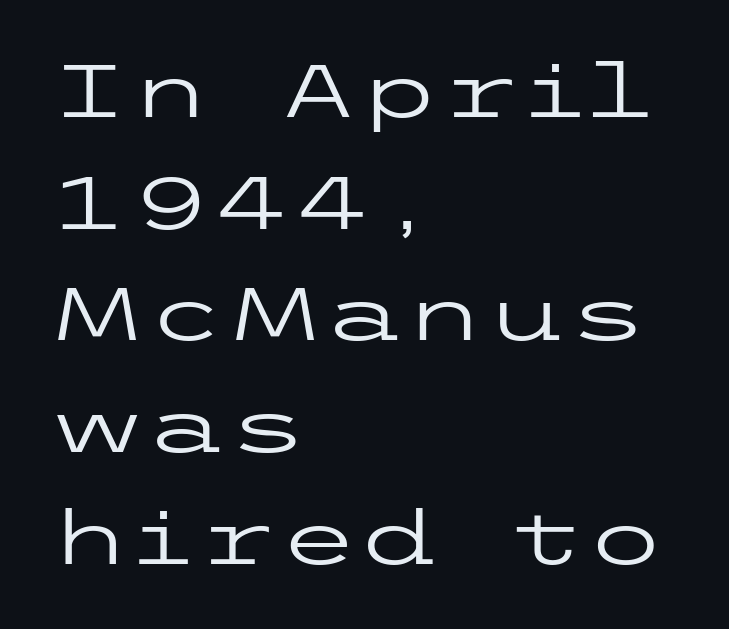
Visually the block forms a straight wall on the left and a jagged coastline on the right. The block of text has a typical density, with ordinary space between rows. The lettering stays uniformly vertical, giving the passage a roman look. Tracking here is standard; glyphs follow each other at the usual distance.
